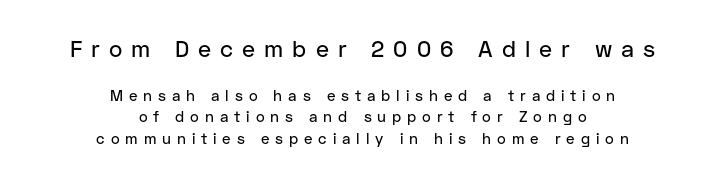
{"italic": "no", "underline": "no", "align": "center", "line_spacing": "normal", "line_spacing_ratio": 1.44, "letter_spacing": "wide", "letter_spacing_em": 0.39, "larger_block": "first", "size_ratio": 1.53, "glyph_px": 23}
